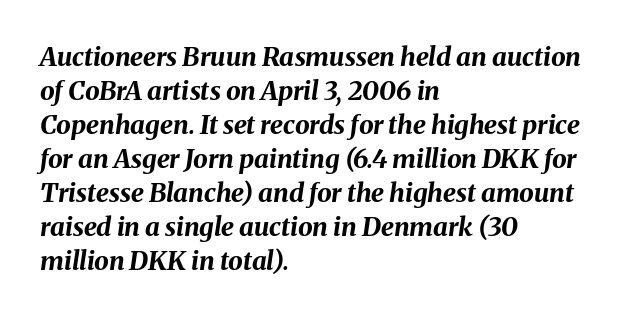
Look at the stroke-to-counter ratio: heavy, a bold. The baseline area is clear. An italicized treatment has been applied to the whole sample. The text block is weighted toward the left margin, trailing off unevenly rightward.
